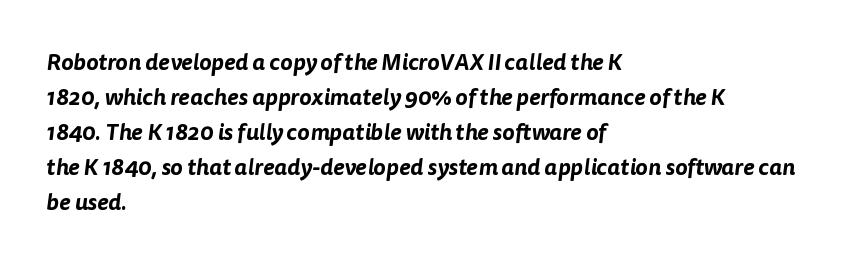
Q: Is the text underlined? A: No.
Q: How is the paragraph aligned? A: Left-aligned.
Q: Is the spacing between letters normal or unusually wide? A: Normal.
Q: Is the spacing between lines tight, normal or loose? A: Normal.
